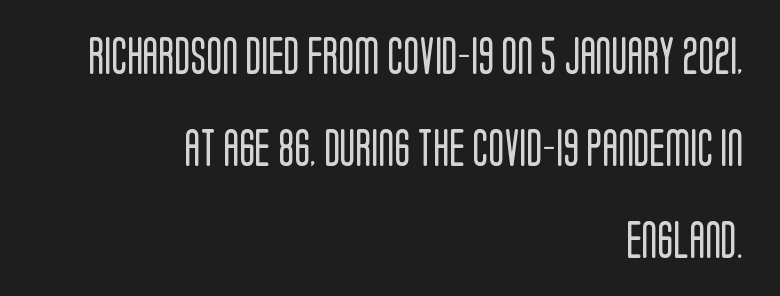
Q: Is the text bold? A: No.
Q: Is the text italic (slanted)? A: No, it is upright.
Q: Is the typeface a serif or a sans-serif typeface? A: Sans-serif.
Q: Is the text underlined? A: No.
Q: How is the paragraph aligned? A: Right-aligned.
Q: Is the spacing between letters normal or unusually wide? A: Normal.
Q: Is the spacing between lines tight, normal or loose? A: Loose.
Q: Width (condensed, normal, or wide)? A: Condensed.
Q: Stroke contrast? A: Low.
Q: x-height? A: Large.
Q: Monospaced? A: No.
